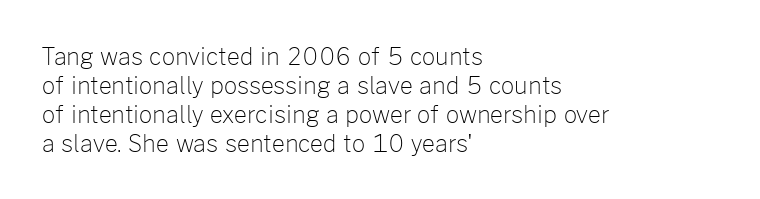
A typesetter would call this zero additional tracking. If you drew a line through each stem, it would be perfectly vertical. This block has exactly the height ordinary leading produces. Teacher's note: observe the even left margin — that is flush-left alignment. The area under the type is left untouched. This is not heavy type; no bold has been used.
